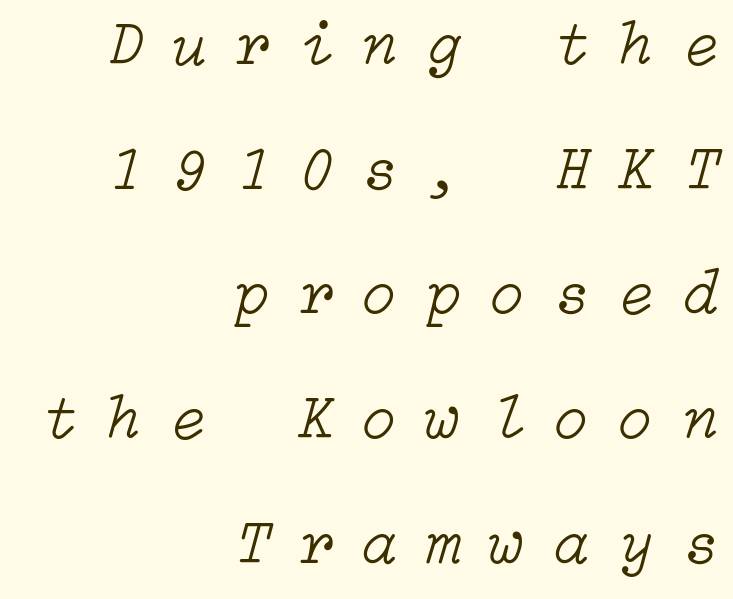
The image shows 63 px light type, italic (leaning right); set right-aligned, loose line spacing (1.98x), unusually wide letter spacing (+0.47 em), not underlined; low stroke contrast and a medium x-height.
